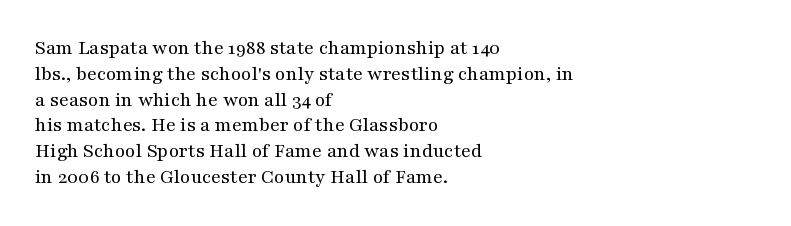
{"italic": "no", "bold": "no", "underline": "no", "align": "left", "line_spacing_ratio": 1.23, "letter_spacing": "normal", "letter_spacing_em": 0.0, "glyph_px": 21}
